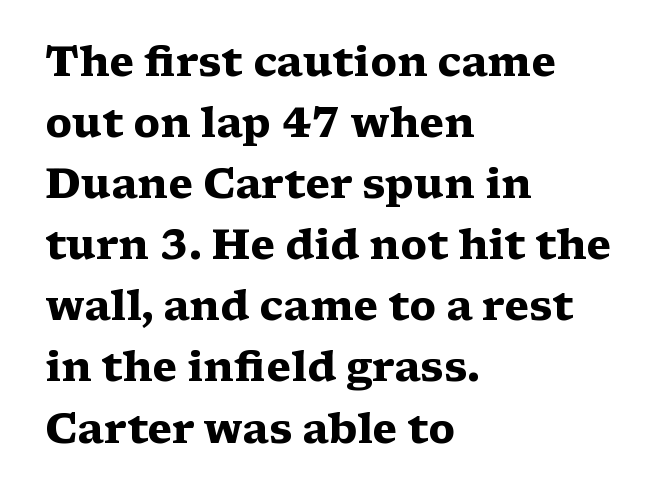
Q: Is the text bold? A: Yes.
Q: Is the text italic (slanted)? A: No, it is upright.
Q: Is the typeface a serif or a sans-serif typeface? A: Serif.
Q: Is the text underlined? A: No.
Q: How is the paragraph aligned? A: Left-aligned.
Q: Is the spacing between letters normal or unusually wide? A: Normal.
Q: Is the spacing between lines tight, normal or loose? A: Normal.
Q: Width (condensed, normal, or wide)? A: Wide.
Q: Stroke contrast? A: Medium.
Q: x-height? A: Medium.
Q: Monospaced? A: No.
